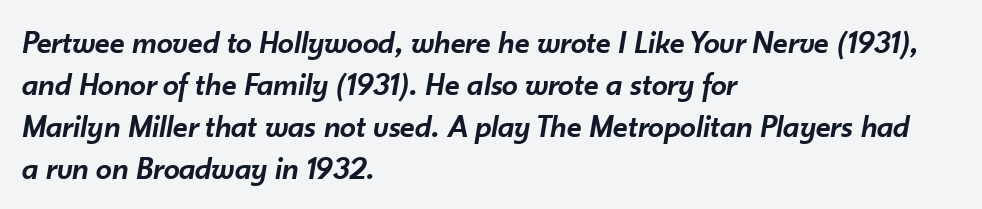
The image shows 32 px semibold type, italic (leaning right); set left-aligned, normal line spacing (1.31x), normal letter spacing, not underlined; low stroke contrast and a small x-height.
